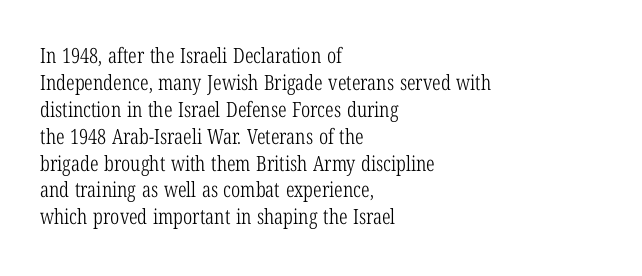
These lines keep a tight, regular rhythm from letter to letter. The rows are spaced the way most documents space them. Nothing heavy about these letters — not bold at all. A roman cut, with each character standing at attention. Check under the words: just untouched page. All the whitespace from short lines collects on the right.
